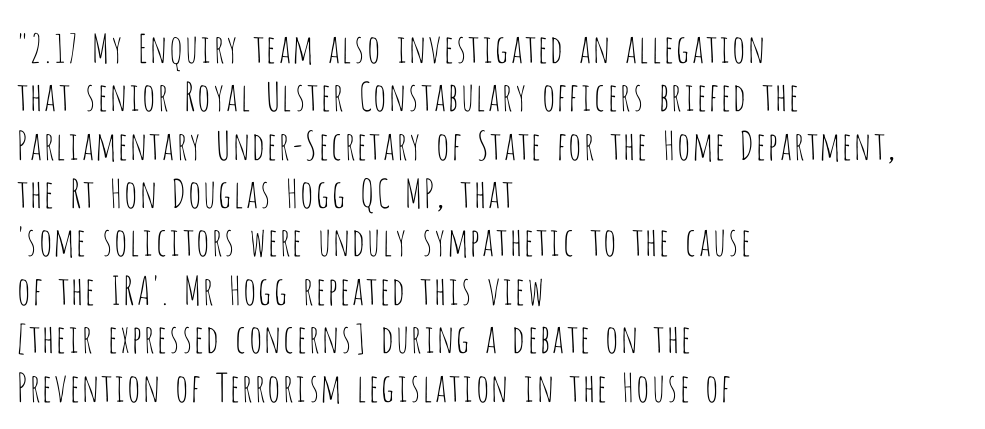
Each letter keeps its own natural width here, so spacing adapts to shape. Quick note: underline off. Are there feet on the stems? There aren't — it's a sans. Posture: vertical. Caption: face not bold, strokes unweighted. The ragged edge is on the right, which tells us the setting is flush left.
